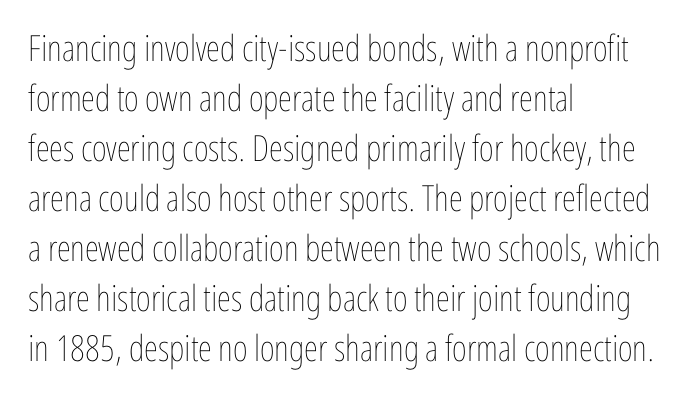
The image shows 36 px thin, condensed type, upright; set left-aligned, normal line spacing (1.39x), normal letter spacing, not underlined; low stroke contrast and a medium x-height.
